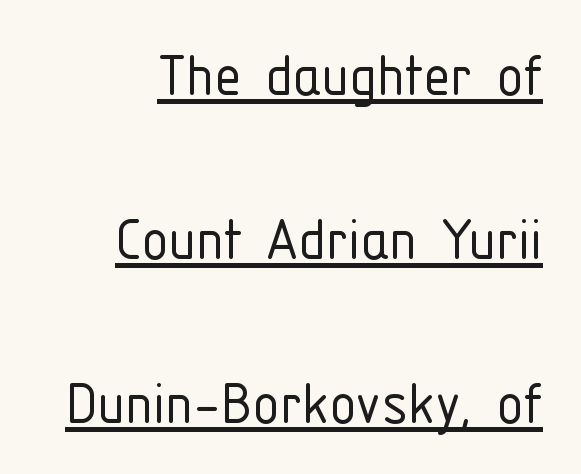
The image shows 68 px light, condensed sans-serif type, upright; set right-aligned, loose line spacing (2.41x), normal letter spacing, underlined; low stroke contrast and a medium x-height.
